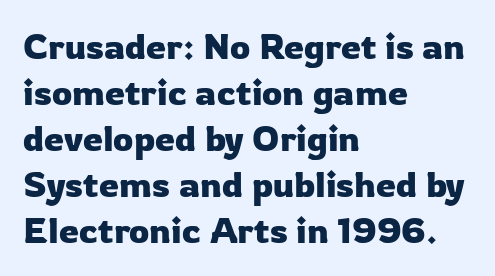
{"serif": "no", "italic": "no", "width": "normal", "stroke_contrast": "low", "x_height": "medium", "monospaced": "no", "underline": "no", "align": "left", "line_spacing": "normal", "line_spacing_ratio": 1.28, "letter_spacing": "normal", "letter_spacing_em": 0.0, "glyph_px": 36}
